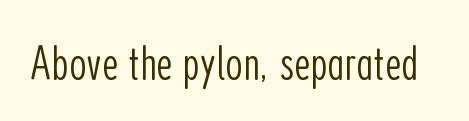
{"serif": "no", "italic": "no", "bold": "no", "weight": "light", "width": "condensed", "stroke_contrast": "low", "x_height": "medium", "monospaced": "no", "underline": "no", "letter_spacing": "normal", "letter_spacing_em": 0.0, "glyph_px": 50}
